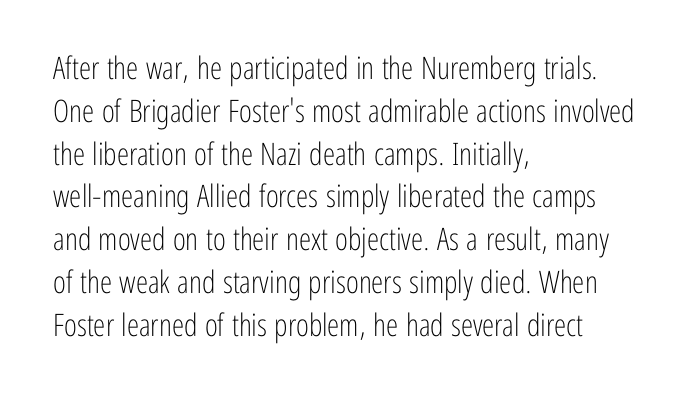
Q: Is the text bold? A: No.
Q: Is the text italic (slanted)? A: No, it is upright.
Q: Is the typeface a serif or a sans-serif typeface? A: Sans-serif.
Q: Is the text underlined? A: No.
Q: How is the paragraph aligned? A: Left-aligned.
Q: Is the spacing between letters normal or unusually wide? A: Normal.
Q: Is the spacing between lines tight, normal or loose? A: Normal.
Q: Width (condensed, normal, or wide)? A: Condensed.
Q: Stroke contrast? A: Low.
Q: x-height? A: Medium.
Q: Monospaced? A: No.
